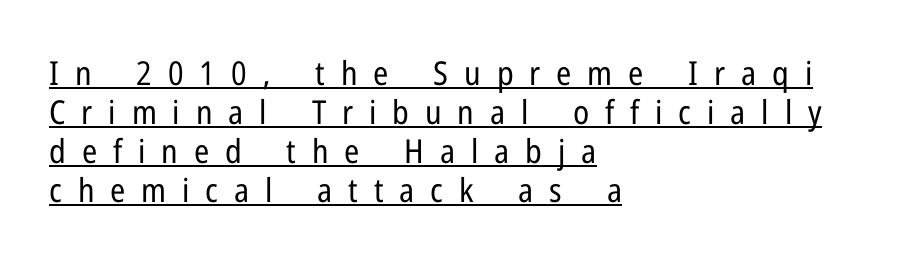
{"serif": "no", "italic": "no", "bold": "no", "weight": "regular", "width": "condensed", "stroke_contrast": "low", "x_height": "medium", "monospaced": "no", "underline": "yes", "align": "left", "line_spacing_ratio": 1.18, "letter_spacing": "wide", "letter_spacing_em": 0.48, "glyph_px": 33}
